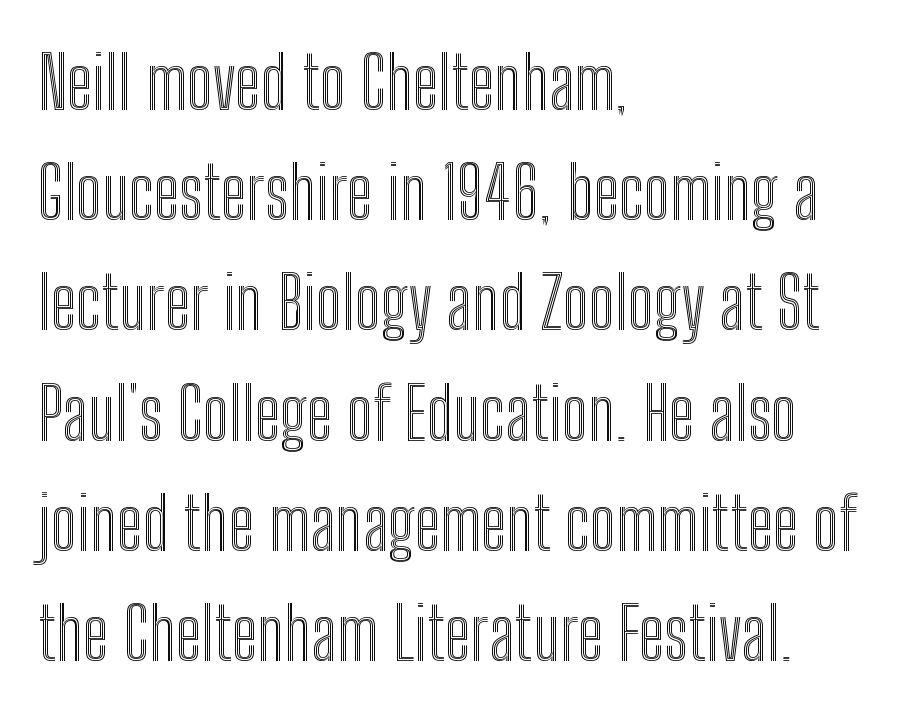
{"italic": "no", "width": "condensed", "x_height": "medium", "monospaced": "no", "underline": "no", "align": "left", "line_spacing": "normal", "line_spacing_ratio": 1.51, "letter_spacing": "normal", "letter_spacing_em": 0.0, "glyph_px": 73}
